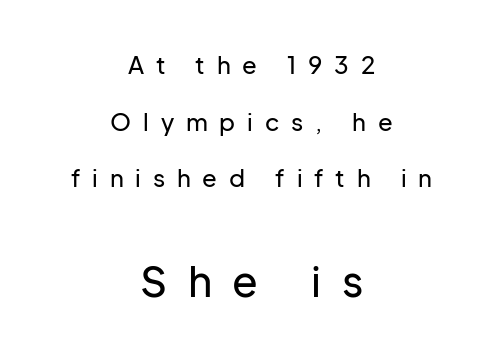
{"serif": "no", "italic": "no", "width": "normal", "stroke_contrast": "low", "x_height": "medium", "monospaced": "no", "underline": "no", "align": "center", "line_spacing": "loose", "line_spacing_ratio": 2.36, "letter_spacing": "wide", "letter_spacing_em": 0.49, "larger_block": "second", "size_ratio": 1.75, "glyph_px": 42}
